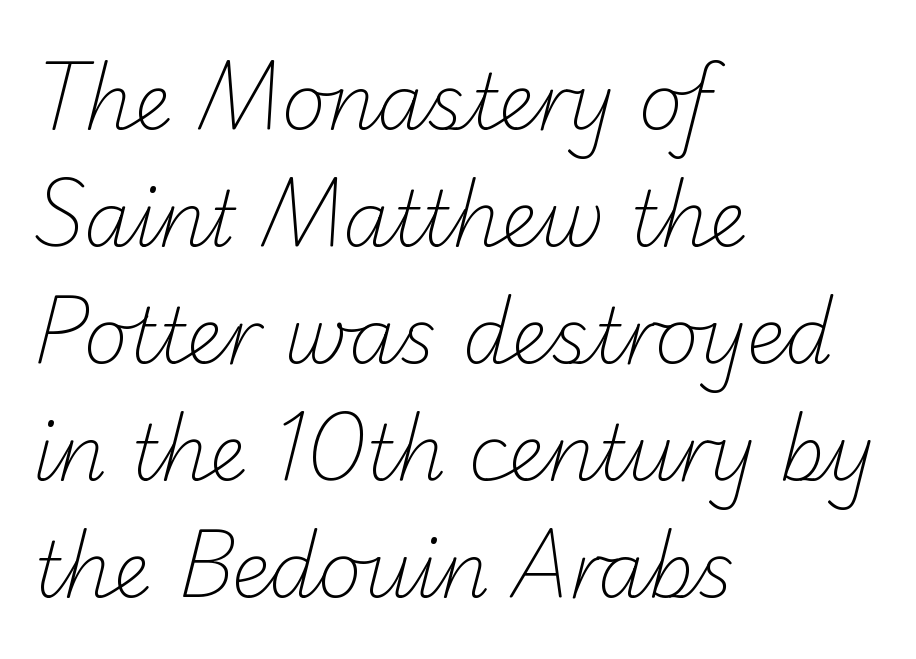
Q: Is the text bold? A: No.
Q: Is the typeface a serif or a sans-serif typeface? A: Sans-serif.
Q: Is the text underlined? A: No.
Q: How is the paragraph aligned? A: Left-aligned.
Q: Is the spacing between letters normal or unusually wide? A: Normal.
Q: Is the spacing between lines tight, normal or loose? A: Normal.
Q: Width (condensed, normal, or wide)? A: Normal.
Q: Stroke contrast? A: Low.
Q: x-height? A: Small.
Q: Monospaced? A: No.
